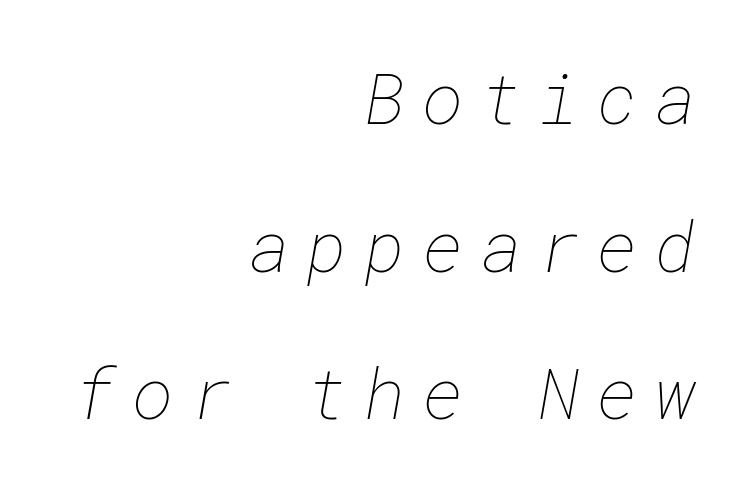
The space directly below the letters is spotless. Reading down the block, your eye finds every line finishing at a fixed right position. Loose tracking; the words dissolve into strings of separated letters. A quiet, ordinary-to-light weight characterises the typeface.
